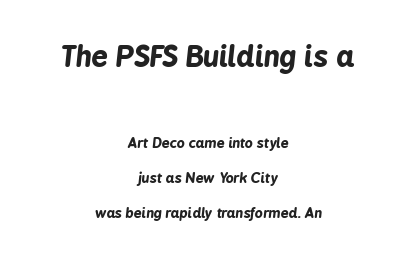
The image shows 29 px bold, condensed type, italic (leaning right); set centered, loose line spacing (2.5x), normal letter spacing, not underlined; the first (top) block is 2.07x larger; low stroke contrast and a medium x-height.
